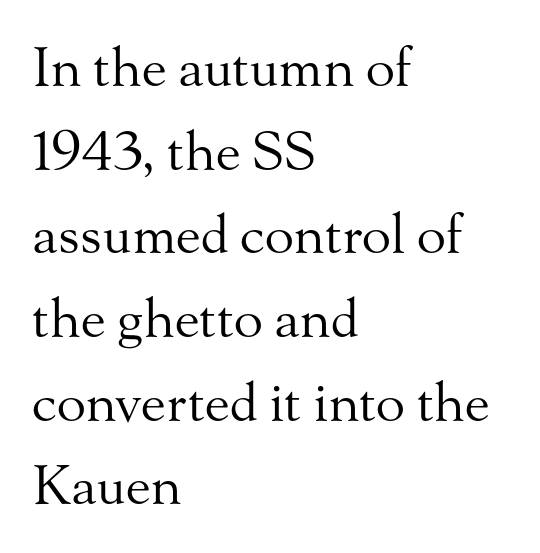
Q: Is the text bold? A: No.
Q: Is the text italic (slanted)? A: No, it is upright.
Q: Is the typeface a serif or a sans-serif typeface? A: Serif.
Q: Is the text underlined? A: No.
Q: How is the paragraph aligned? A: Left-aligned.
Q: Is the spacing between letters normal or unusually wide? A: Normal.
Q: Is the spacing between lines tight, normal or loose? A: Normal.
Q: Width (condensed, normal, or wide)? A: Normal.
Q: Stroke contrast? A: Medium.
Q: x-height? A: Small.
Q: Monospaced? A: No.
